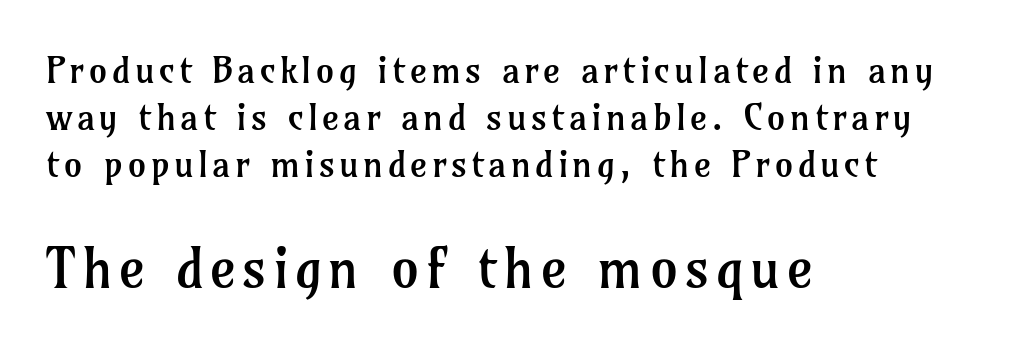
The image shows 56 px regular-weight serif type, upright; set left-aligned, normal line spacing (1.27x), not underlined; the second (bottom) block is 1.51x larger; low stroke contrast and a medium x-height.
